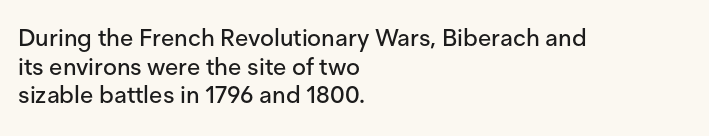
Q: Is the text italic (slanted)? A: No, it is upright.
Q: Is the text underlined? A: No.
Q: How is the paragraph aligned? A: Left-aligned.
Q: Is the spacing between letters normal or unusually wide? A: Normal.
